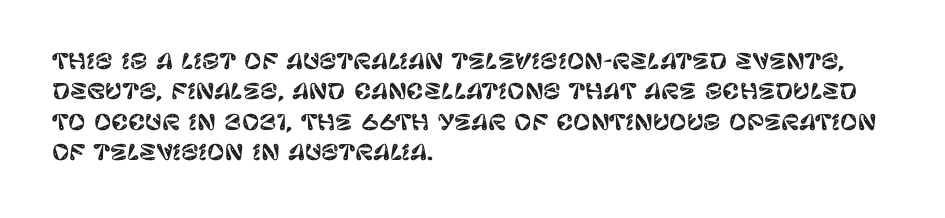
Q: Is the text italic (slanted)? A: Yes.
Q: Is the text underlined? A: No.
Q: How is the paragraph aligned? A: Left-aligned.
Q: Is the spacing between letters normal or unusually wide? A: Normal.
Q: Is the spacing between lines tight, normal or loose? A: Normal.
